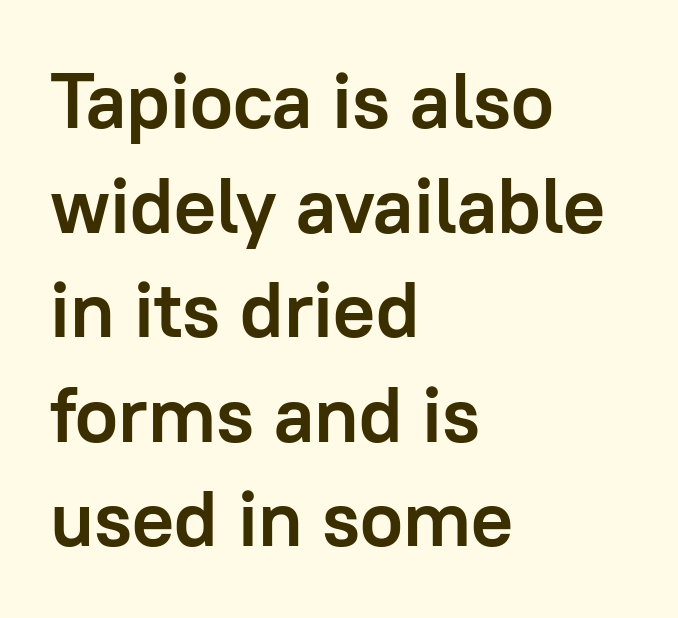
{"serif": "no", "italic": "no", "bold": "yes", "weight": "semibold", "width": "normal", "stroke_contrast": "low", "x_height": "medium", "monospaced": "no", "underline": "no", "align": "left", "line_spacing": "normal", "line_spacing_ratio": 1.34, "letter_spacing": "normal", "letter_spacing_em": 0.0, "glyph_px": 78}
